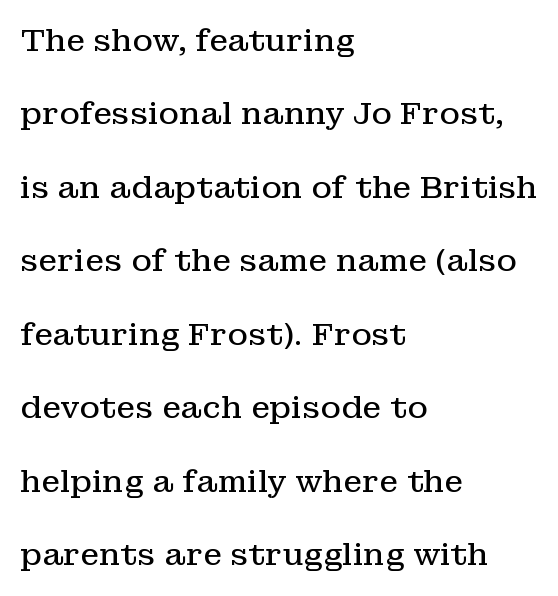
Quick note: not italic, upright. Caption: multi-line text, flush left, ragged right. Proportional: the letters do not fall into vertical columns. The typeface chosen for these lines features serifs. How would I describe the line gaps? Wide and relaxed. The passage shown is not underscored anywhere.
